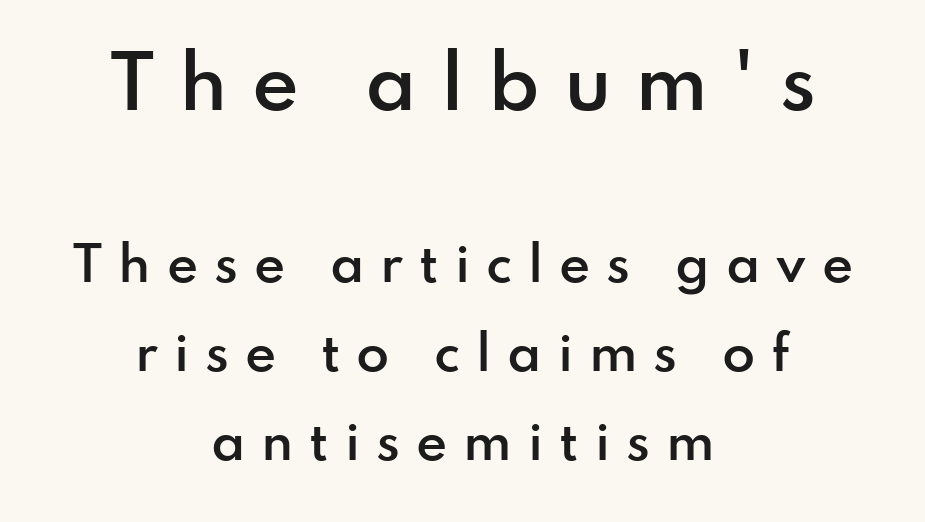
The image shows 72 px semibold sans-serif type, upright; set centered, line spacing 1.86x, unusually wide letter spacing (+0.33 em), not underlined; the first (top) block is 1.5x larger; low stroke contrast and a small x-height.
